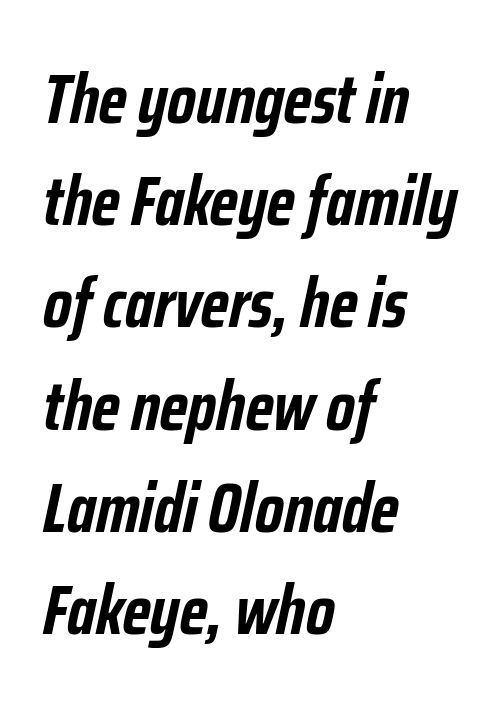
The image shows 70 px semibold, condensed type, italic (leaning right); set left-aligned, normal line spacing (1.46x), normal letter spacing, not underlined; low stroke contrast and a medium x-height.
